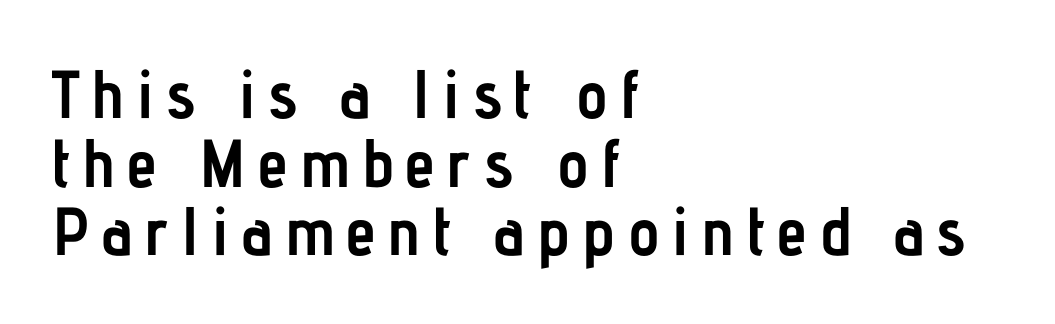
Q: Is the text bold? A: Yes.
Q: Is the text italic (slanted)? A: No, it is upright.
Q: Is the typeface a serif or a sans-serif typeface? A: Sans-serif.
Q: Is the text underlined? A: No.
Q: How is the paragraph aligned? A: Left-aligned.
Q: Is the spacing between lines tight, normal or loose? A: Tight.
Q: Width (condensed, normal, or wide)? A: Condensed.
Q: Stroke contrast? A: Low.
Q: x-height? A: Medium.
Q: Monospaced? A: No.
